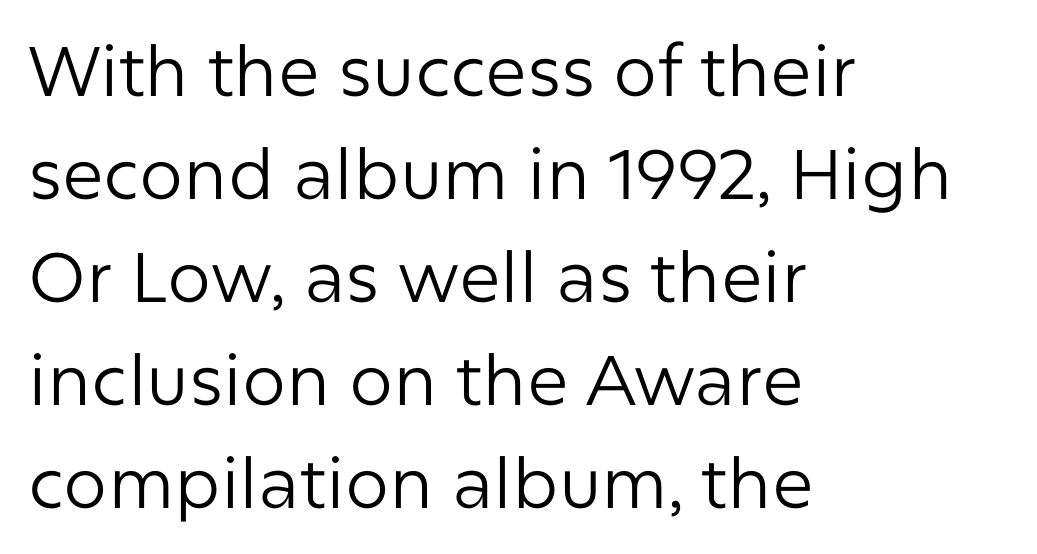
The image shows 70 px regular-weight sans-serif type, upright; set left-aligned, normal line spacing (1.47x), normal letter spacing, not underlined; low stroke contrast and a medium x-height.
